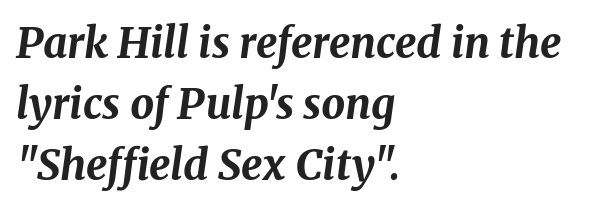
Q: Is the text bold? A: Yes.
Q: Is the text italic (slanted)? A: Yes, it leans right by about 8 degrees.
Q: Is the text underlined? A: No.
Q: How is the paragraph aligned? A: Left-aligned.
Q: Is the spacing between letters normal or unusually wide? A: Normal.
Q: Is the spacing between lines tight, normal or loose? A: Normal.
Q: Width (condensed, normal, or wide)? A: Normal.
Q: Stroke contrast? A: Medium.
Q: x-height? A: Medium.
Q: Monospaced? A: No.
